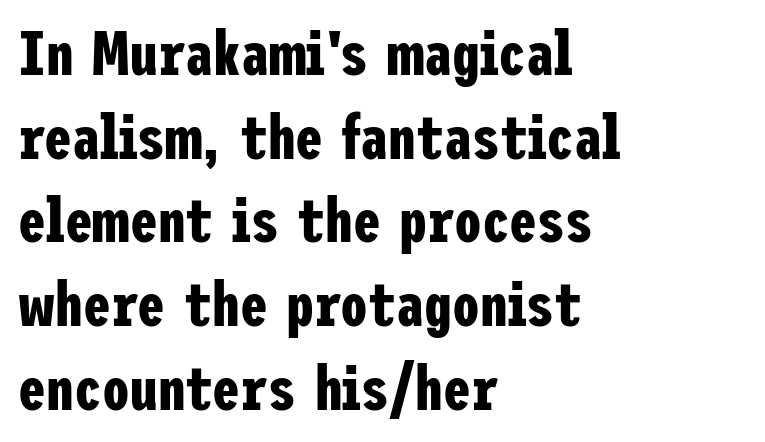
The image shows 62 px bold, condensed sans-serif type, upright; set left-aligned, normal line spacing (1.35x), normal letter spacing, not underlined; low stroke contrast and a medium x-height.
